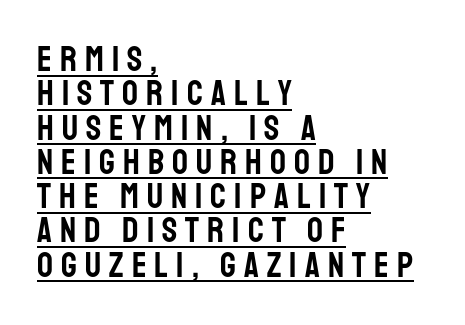
The paragraph shown leans on its left margin. What stands out about the letter spacing? Its width — letters are far apart. Nope, not italic — everything's standing straight. The type family on display is of the sans-serif kind.
